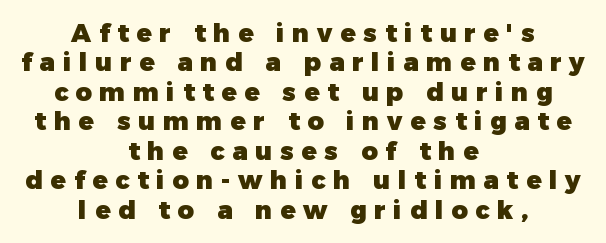
The image shows 25 px bold type, upright; set centered, line spacing 1.18x, unusually wide letter spacing (+0.31 em), not underlined.
